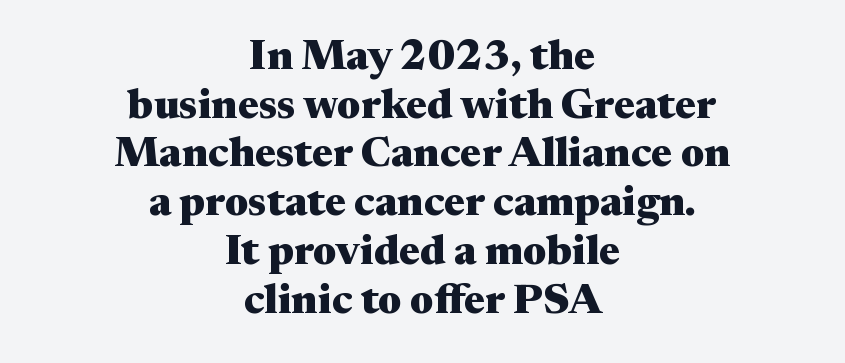
Q: Is the text bold? A: Yes.
Q: Is the text italic (slanted)? A: No, it is upright.
Q: Is the typeface a serif or a sans-serif typeface? A: Serif.
Q: Is the text underlined? A: No.
Q: How is the paragraph aligned? A: Centered.
Q: Is the spacing between letters normal or unusually wide? A: Normal.
Q: Width (condensed, normal, or wide)? A: Wide.
Q: Stroke contrast? A: Medium.
Q: x-height? A: Medium.
Q: Monospaced? A: No.
